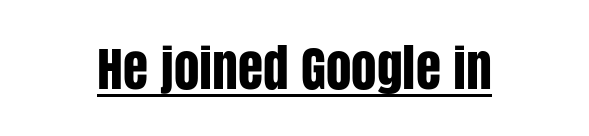
Q: Is the text italic (slanted)? A: No, it is upright.
Q: Is the typeface a serif or a sans-serif typeface? A: Sans-serif.
Q: Is the text underlined? A: Yes.
Q: How is the paragraph aligned? A: Centered.
Q: Is the spacing between letters normal or unusually wide? A: Normal.
Q: Width (condensed, normal, or wide)? A: Condensed.
Q: Stroke contrast? A: Low.
Q: x-height? A: Large.
Q: Monospaced? A: No.
